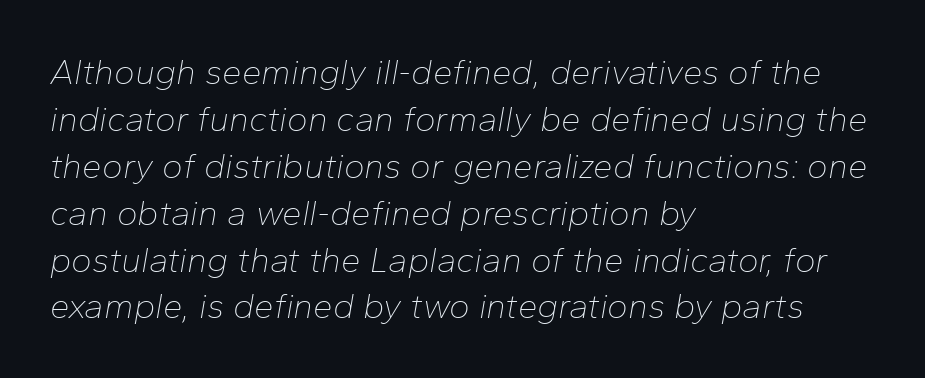
Q: Is the text bold? A: No.
Q: Is the text italic (slanted)? A: Yes, it leans right by about 10 degrees.
Q: Is the text underlined? A: No.
Q: How is the paragraph aligned? A: Left-aligned.
Q: Is the spacing between letters normal or unusually wide? A: Normal.
Q: Is the spacing between lines tight, normal or loose? A: Normal.
Q: Width (condensed, normal, or wide)? A: Normal.
Q: Stroke contrast? A: Low.
Q: x-height? A: Medium.
Q: Monospaced? A: No.
